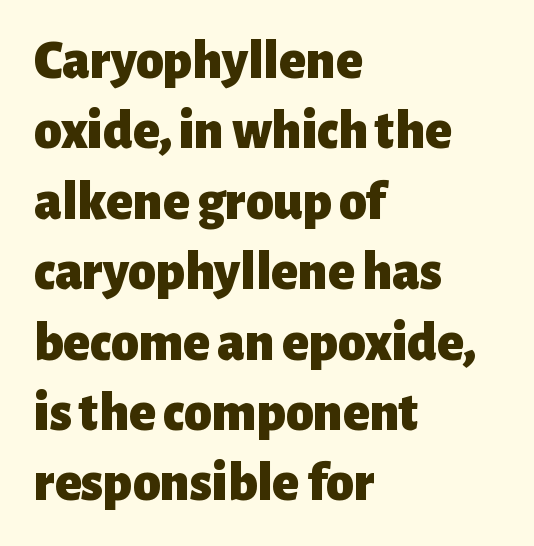
{"serif": "no", "italic": "no", "bold": "yes", "weight": "heavy", "width": "normal", "stroke_contrast": "low", "x_height": "medium", "monospaced": "no", "underline": "no", "align": "left", "line_spacing": "normal", "line_spacing_ratio": 1.28, "letter_spacing": "normal", "letter_spacing_em": 0.0, "glyph_px": 55}
